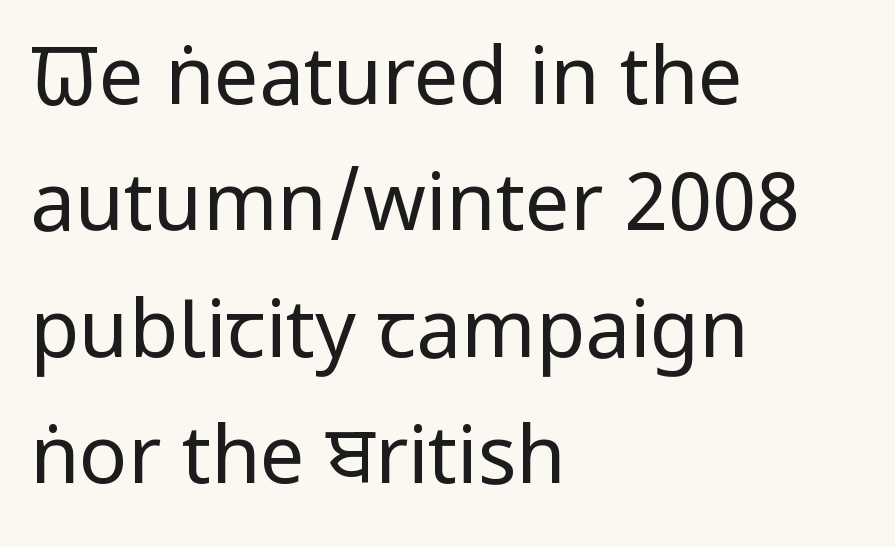
The image shows 80 px regular-weight, condensed sans-serif type, upright; set left-aligned, normal line spacing (1.58x), normal letter spacing, not underlined; low stroke contrast and a large x-height.
